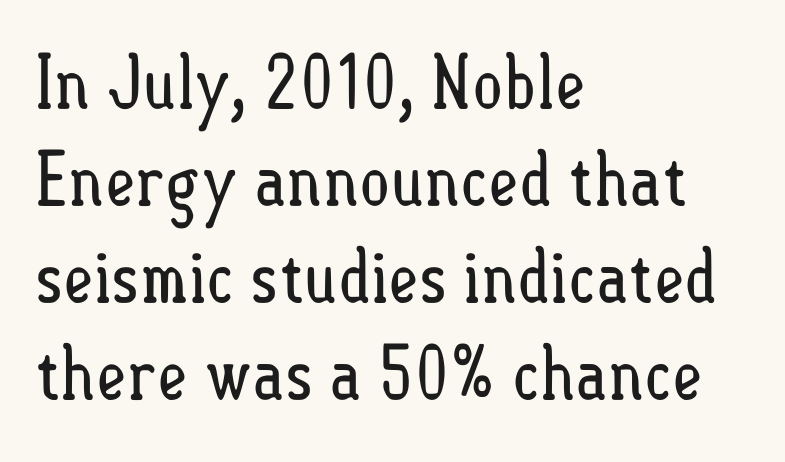
The image shows 74 px regular-weight, condensed type, upright; set left-aligned, normal line spacing (1.31x), normal letter spacing, not underlined; low stroke contrast and a small x-height.
